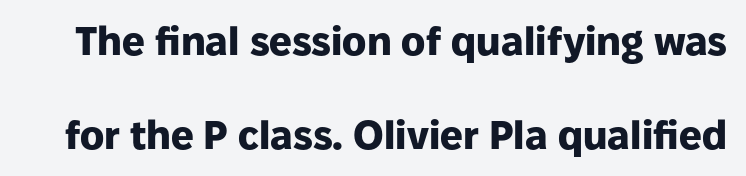
Q: Is the text bold? A: Yes.
Q: Is the text italic (slanted)? A: No, it is upright.
Q: Is the typeface a serif or a sans-serif typeface? A: Sans-serif.
Q: Is the text underlined? A: No.
Q: Is the spacing between letters normal or unusually wide? A: Normal.
Q: Is the spacing between lines tight, normal or loose? A: Loose.
Q: Width (condensed, normal, or wide)? A: Normal.
Q: Stroke contrast? A: Low.
Q: x-height? A: Medium.
Q: Monospaced? A: No.
